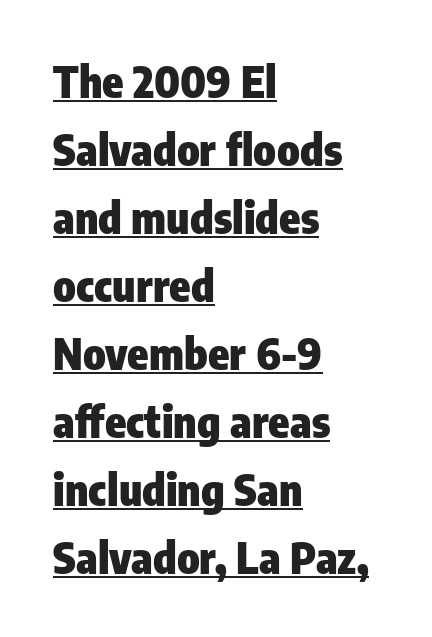
The image shows 43 px heavy, condensed sans-serif type, upright; set left-aligned, normal line spacing (1.58x), normal letter spacing, underlined; low stroke contrast and a medium x-height.
